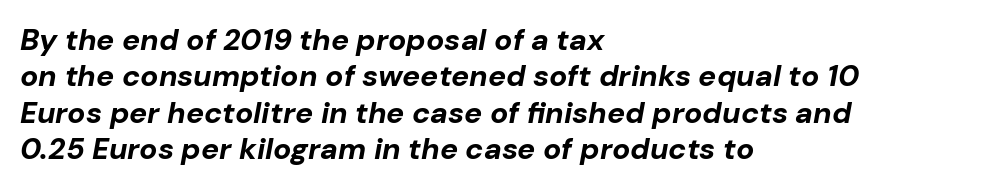
The image shows 30 px bold type, italic (leaning right); set left-aligned, line spacing 1.21x, normal letter spacing, not underlined; low stroke contrast and a medium x-height.
